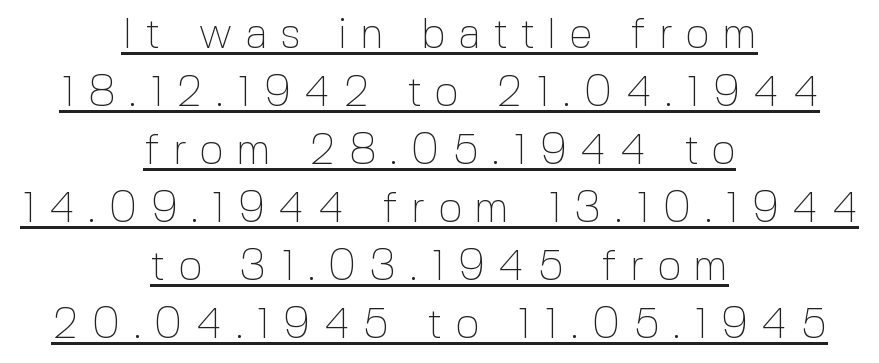
The image shows 42 px thin sans-serif type, upright; set centered, normal line spacing (1.38x), unusually wide letter spacing (+0.3 em), underlined; a medium x-height.
